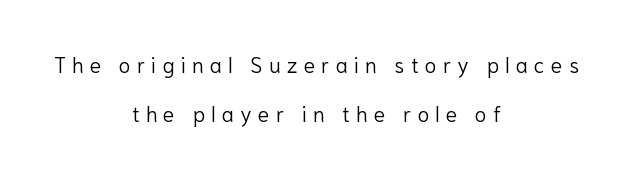
Compared with a flush-left layout, this one balances lines on the center instead. Widely set lines give the paragraph a tall, airy silhouette. Stroke thickness stays within the range of a standard reading face or lighter. Letters rest on an invisible, unmarked baseline.
